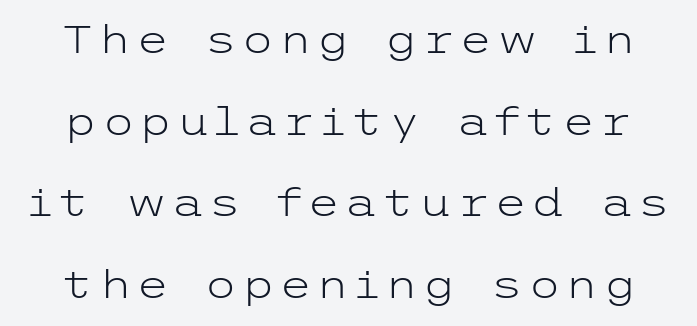
Q: Is the text bold? A: No.
Q: Is the text italic (slanted)? A: No, it is upright.
Q: Is the typeface a serif or a sans-serif typeface? A: Sans-serif.
Q: Is the text underlined? A: No.
Q: Is the spacing between lines tight, normal or loose? A: Loose.
Q: Width (condensed, normal, or wide)? A: Wide.
Q: Stroke contrast? A: Low.
Q: x-height? A: Medium.
